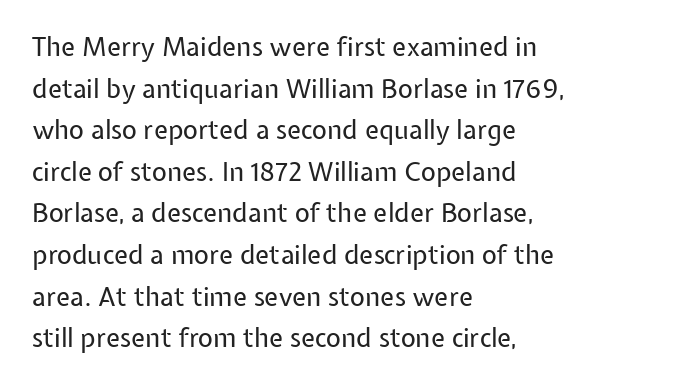
{"italic": "no", "bold": "no", "underline": "no", "align": "left", "line_spacing": "normal", "line_spacing_ratio": 1.6, "letter_spacing": "normal", "letter_spacing_em": 0.0, "glyph_px": 26}
